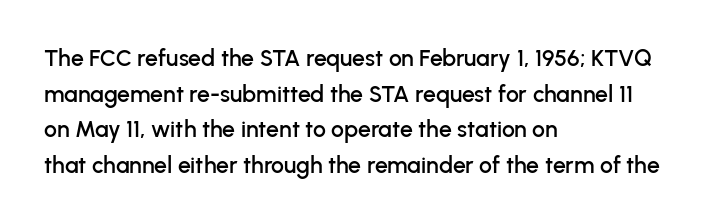
Every row of glyphs begins at an identical x-position on the left. The passage shown has conventional tracking throughout. A typesetter would mark this as roman, not italic. Letters rest on an invisible, unmarked baseline. In terms of leading, this rendering sits right in the middle.
